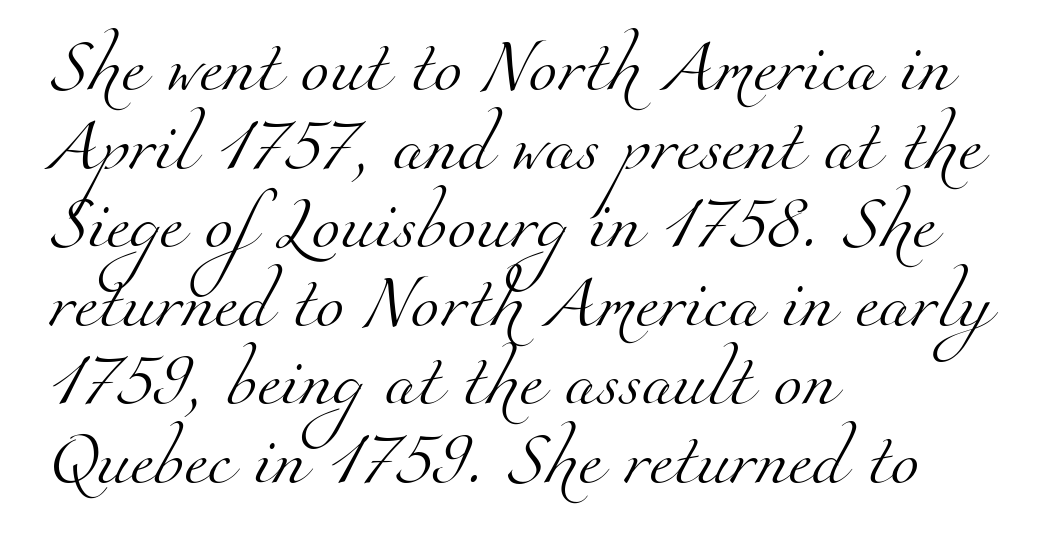
Does the leading feel generous? No, just average. The line texture is even and compact thanks to regular tracking. Note: serifs present on the glyphs. Here the designer chose a conventional face with non-uniform glyph widths. Each stroke keeps to a modest, everyday thickness or less. Letters rest on an invisible, unmarked baseline.
